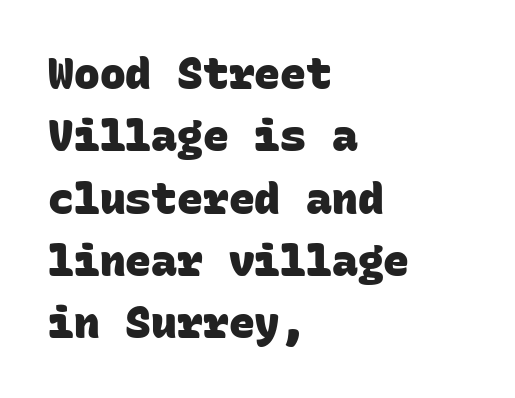
Q: Is the text bold? A: Yes.
Q: Is the typeface a serif or a sans-serif typeface? A: Sans-serif.
Q: Is the text underlined? A: No.
Q: How is the paragraph aligned? A: Left-aligned.
Q: Is the spacing between letters normal or unusually wide? A: Normal.
Q: Is the spacing between lines tight, normal or loose? A: Normal.
Q: Width (condensed, normal, or wide)? A: Normal.
Q: Stroke contrast? A: Low.
Q: x-height? A: Large.
Q: Monospaced? A: Yes.
